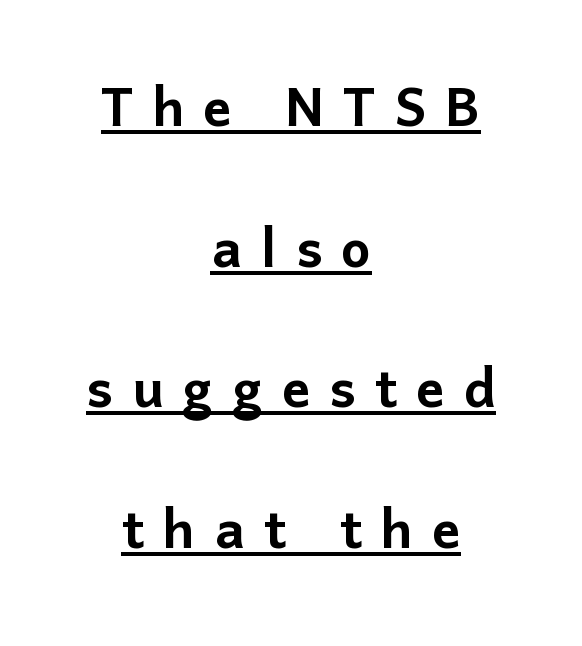
The image shows 70 px sans-serif type, upright; set centered, loose line spacing (2.01x), unusually wide letter spacing (+0.27 em), underlined; low stroke contrast and a medium x-height.
